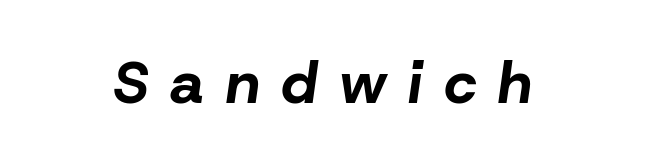
{"italic": "yes", "lean": "right", "slant_degrees": 8, "bold": "yes", "weight": "bold", "width": "normal", "stroke_contrast": "low", "x_height": "medium", "monospaced": "no", "underline": "no", "letter_spacing": "wide", "letter_spacing_em": 0.37, "glyph_px": 59}
